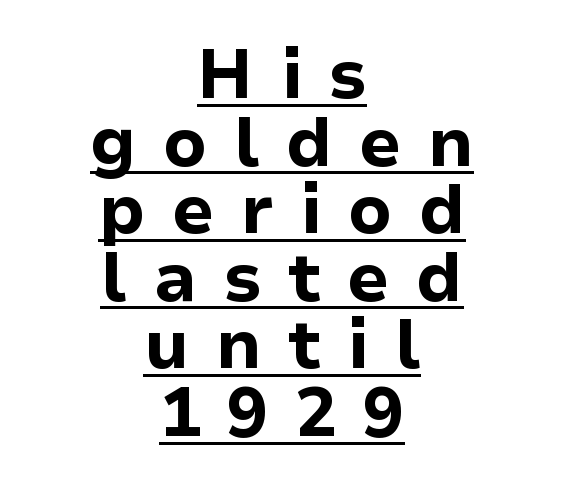
Like a heading marked for emphasis, these lines bear an underscore. Students, observe: this is what under-led, compact text looks like. Every character sits straight up, as roman type does. Leftover space on each line is divided equally before and after the words.
